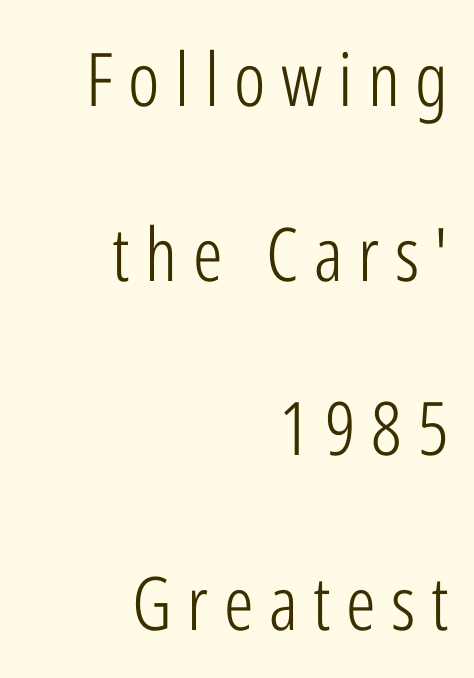
Q: Is the text bold? A: No.
Q: Is the text italic (slanted)? A: No, it is upright.
Q: Is the typeface a serif or a sans-serif typeface? A: Sans-serif.
Q: Is the text underlined? A: No.
Q: How is the paragraph aligned? A: Right-aligned.
Q: Is the spacing between letters normal or unusually wide? A: Unusually wide.
Q: Is the spacing between lines tight, normal or loose? A: Loose.
Q: Width (condensed, normal, or wide)? A: Condensed.
Q: Stroke contrast? A: Low.
Q: x-height? A: Medium.
Q: Monospaced? A: No.
